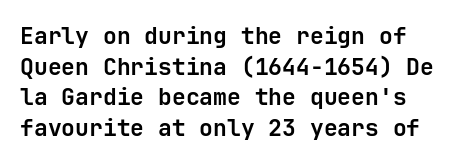
Q: Is the text bold? A: Yes.
Q: Is the text italic (slanted)? A: No, it is upright.
Q: Is the text underlined? A: No.
Q: Is the spacing between letters normal or unusually wide? A: Normal.
Q: Is the spacing between lines tight, normal or loose? A: Normal.
